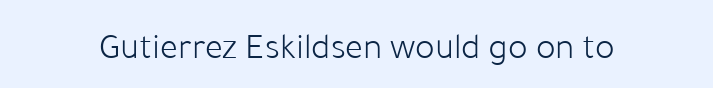
Q: Is the text bold? A: No.
Q: Is the text italic (slanted)? A: No, it is upright.
Q: Is the typeface a serif or a sans-serif typeface? A: Sans-serif.
Q: Is the text underlined? A: No.
Q: Is the spacing between letters normal or unusually wide? A: Normal.
Q: Width (condensed, normal, or wide)? A: Normal.
Q: Stroke contrast? A: Low.
Q: x-height? A: Medium.
Q: Monospaced? A: No.
